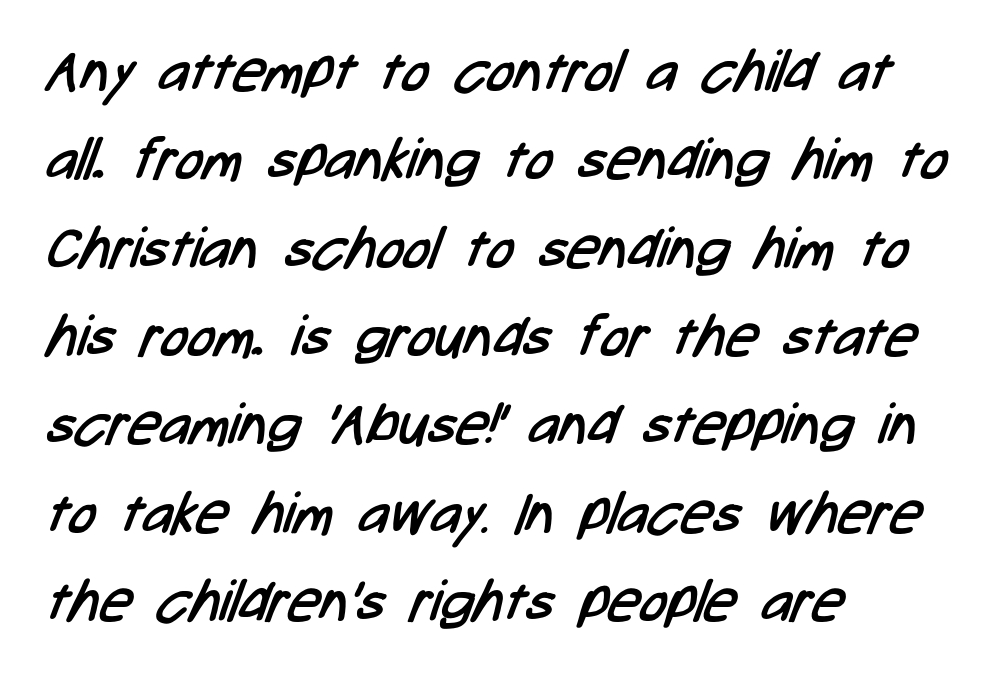
The image shows 57 px regular-weight, condensed sans-serif type; set left-aligned, normal line spacing (1.55x), normal letter spacing, not underlined; low stroke contrast and a medium x-height.
